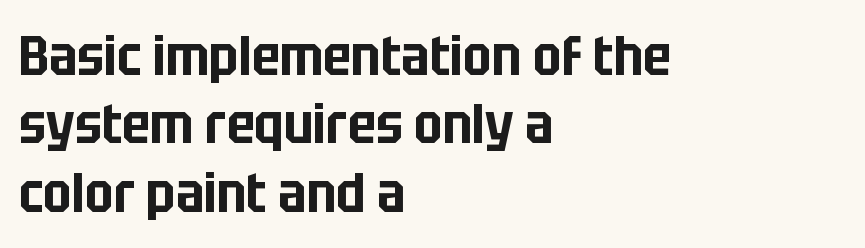
Q: Is the text italic (slanted)? A: No, it is upright.
Q: Is the typeface a serif or a sans-serif typeface? A: Sans-serif.
Q: Is the text underlined? A: No.
Q: How is the paragraph aligned? A: Left-aligned.
Q: Is the spacing between letters normal or unusually wide? A: Normal.
Q: Width (condensed, normal, or wide)? A: Condensed.
Q: Stroke contrast? A: Low.
Q: x-height? A: Large.
Q: Monospaced? A: No.
